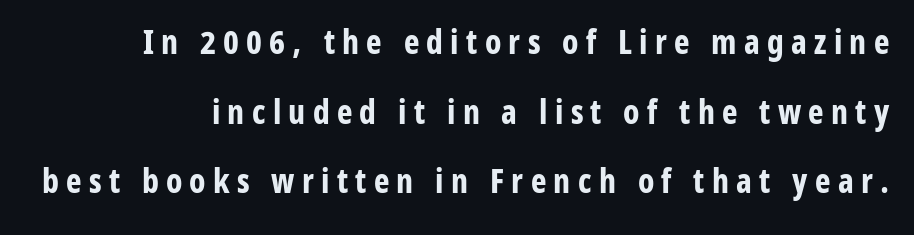
The image shows 33 px bold, condensed sans-serif type, upright; set right-aligned, loose line spacing (2.11x), unusually wide letter spacing (+0.22 em), not underlined; low stroke contrast and a medium x-height.
